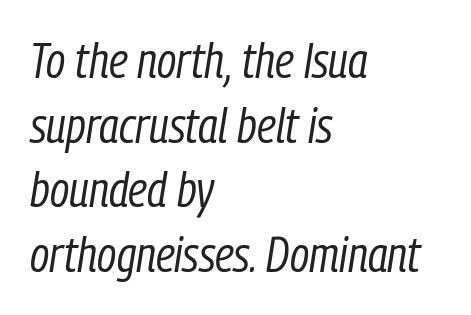
{"italic": "yes", "lean": "right", "slant_degrees": 9, "bold": "no", "weight": "regular", "width": "condensed", "stroke_contrast": "low", "x_height": "medium", "monospaced": "no", "underline": "no", "align": "left", "line_spacing": "normal", "line_spacing_ratio": 1.32, "letter_spacing": "normal", "letter_spacing_em": 0.0, "glyph_px": 49}
